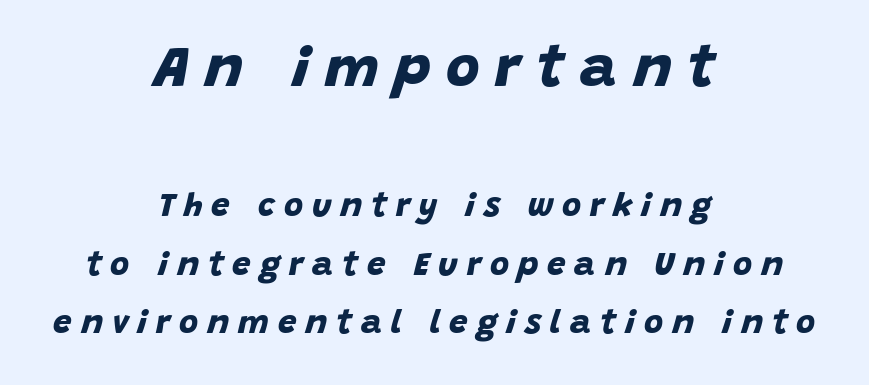
How are the letters spaced? Widely, with obvious added tracking. Is this a fixed-width face? No — the glyphs have proportional, varying widths. A typesetter would label this face a sans. Plain, unruled lines of type. Is the block centered? Yes — each line is placed symmetrically about the middle. Of the two passages, the one on top uses the larger point size.
